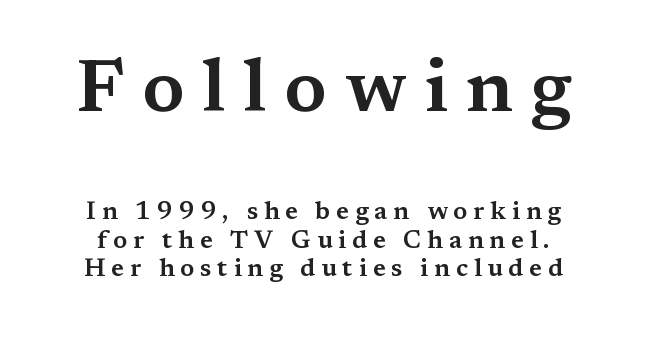
A typesetter would label this face a serif. Notice how the stems are strictly vertical — no italics here. Varying glyph widths throughout — classic text-font behaviour. Does the bottom block carry the larger type? No, the top block does. Vertical spacing — tight.
